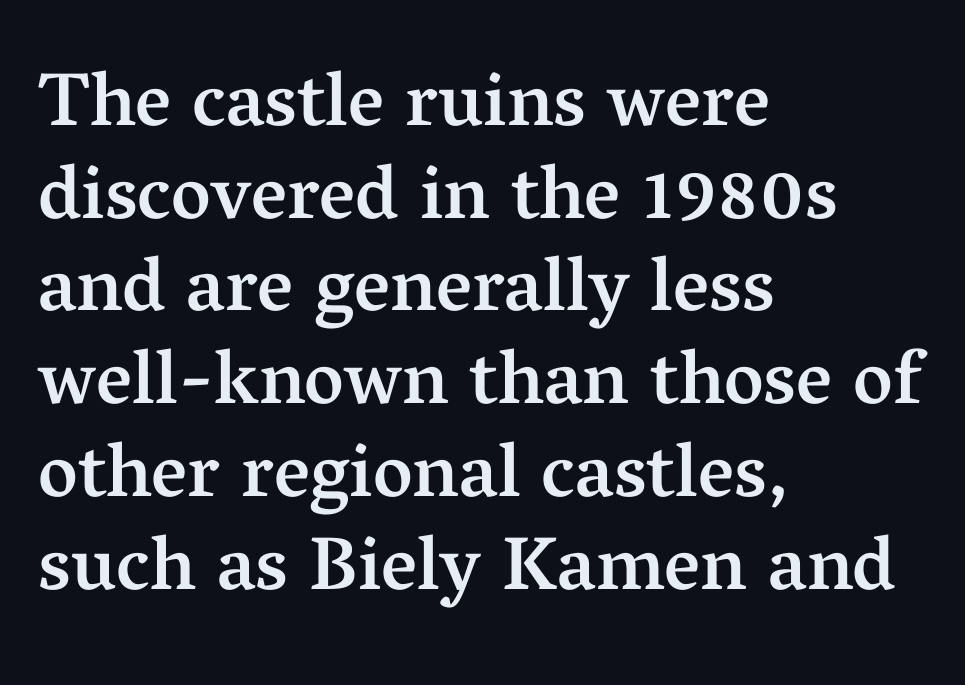
The image shows 76 px semibold serif type, upright; set left-aligned, line spacing 1.22x, normal letter spacing, not underlined; medium stroke contrast and a medium x-height.
